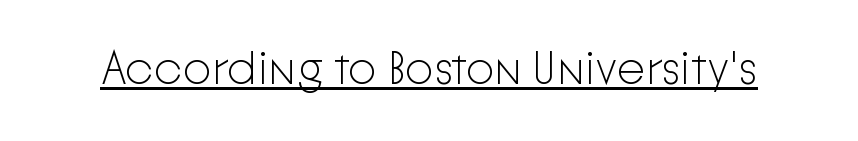
Q: Is the text bold? A: No.
Q: Is the text italic (slanted)? A: No, it is upright.
Q: Is the typeface a serif or a sans-serif typeface? A: Sans-serif.
Q: Is the text underlined? A: Yes.
Q: Is the spacing between letters normal or unusually wide? A: Normal.
Q: Width (condensed, normal, or wide)? A: Normal.
Q: Stroke contrast? A: Low.
Q: x-height? A: Medium.
Q: Monospaced? A: No.
